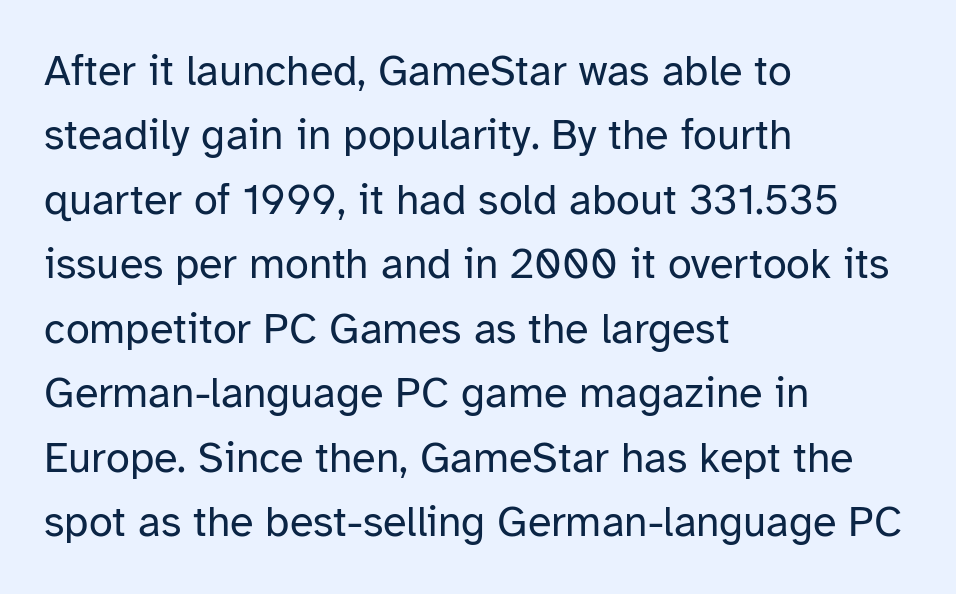
Q: Is the text bold? A: No.
Q: Is the text italic (slanted)? A: No, it is upright.
Q: Is the typeface a serif or a sans-serif typeface? A: Sans-serif.
Q: Is the text underlined? A: No.
Q: How is the paragraph aligned? A: Left-aligned.
Q: Is the spacing between letters normal or unusually wide? A: Normal.
Q: Is the spacing between lines tight, normal or loose? A: Normal.
Q: Width (condensed, normal, or wide)? A: Normal.
Q: Stroke contrast? A: Low.
Q: x-height? A: Medium.
Q: Monospaced? A: No.
